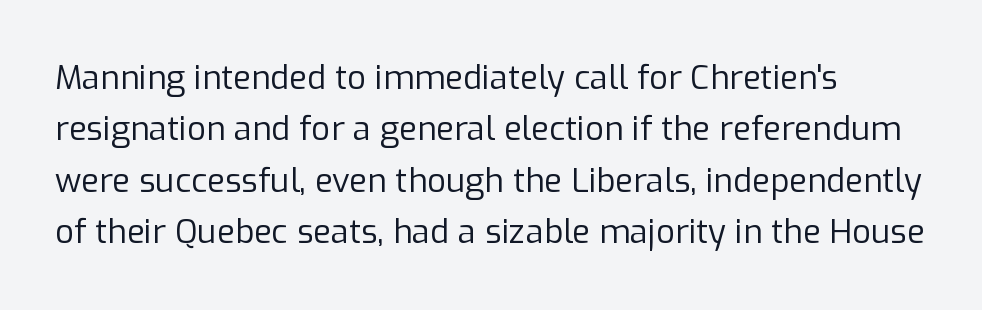
The image shows 33 px regular-weight sans-serif type, upright; set left-aligned, normal line spacing (1.56x), normal letter spacing, not underlined; low stroke contrast and a medium x-height.
